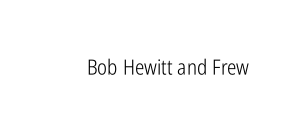
{"italic": "no", "bold": "no", "underline": "no", "letter_spacing": "normal", "letter_spacing_em": 0.0, "glyph_px": 21}
